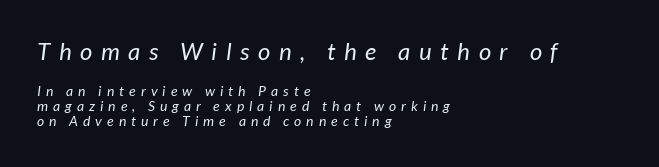
Alignment: flush left. Plain, unruled lines of type. On a weight scale, this lands at 450 or below. Does extra space separate the letters? Yes, quite a lot of it. The designer gave the opening block more size than the closing block. If you measured baseline to baseline, you'd find a short distance.
